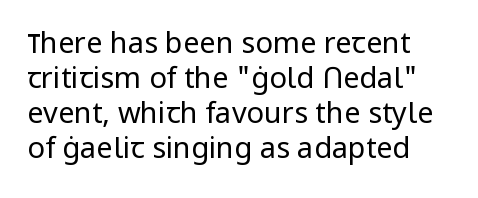
Q: Is the text bold? A: No.
Q: Is the text italic (slanted)? A: No, it is upright.
Q: Is the typeface a serif or a sans-serif typeface? A: Sans-serif.
Q: Is the text underlined? A: No.
Q: Is the spacing between letters normal or unusually wide? A: Normal.
Q: Width (condensed, normal, or wide)? A: Normal.
Q: Stroke contrast? A: Low.
Q: x-height? A: Medium.
Q: Monospaced? A: No.
